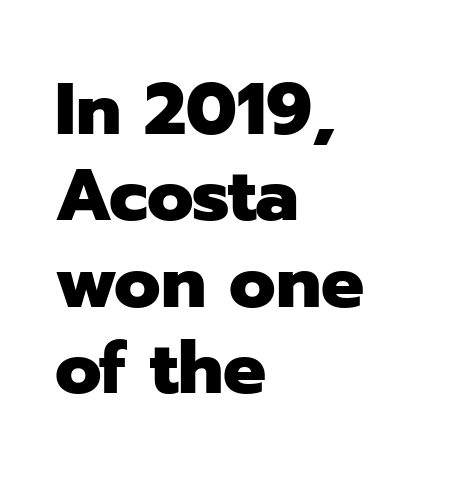
Q: Is the text bold? A: Yes.
Q: Is the text italic (slanted)? A: No, it is upright.
Q: Is the typeface a serif or a sans-serif typeface? A: Sans-serif.
Q: Is the text underlined? A: No.
Q: How is the paragraph aligned? A: Left-aligned.
Q: Is the spacing between letters normal or unusually wide? A: Normal.
Q: Width (condensed, normal, or wide)? A: Normal.
Q: Stroke contrast? A: Low.
Q: x-height? A: Medium.
Q: Monospaced? A: No.
